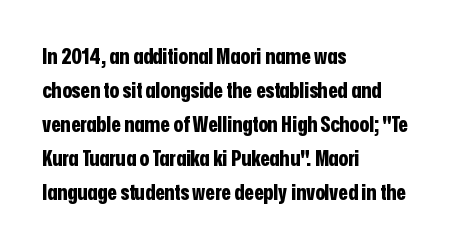
The image shows 22 px bold type, upright; set left-aligned, normal line spacing (1.55x), normal letter spacing, not underlined.
